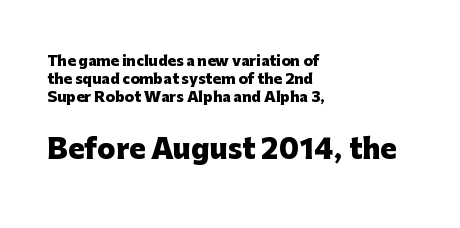
Q: Is the text bold? A: Yes.
Q: Is the text italic (slanted)? A: No, it is upright.
Q: Is the text underlined? A: No.
Q: How is the paragraph aligned? A: Left-aligned.
Q: Is the spacing between letters normal or unusually wide? A: Normal.
Q: Is the spacing between lines tight, normal or loose? A: Normal.
Q: Which block of text is set in a larger size, the first (top) or the second (bottom)? A: The second (bottom) one.
